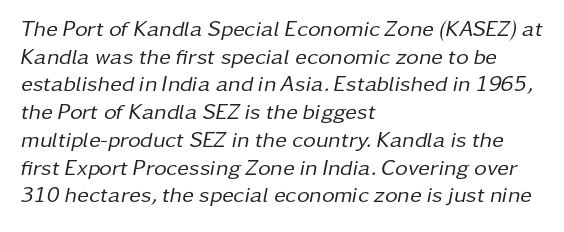
Q: Is the text bold? A: No.
Q: Is the text italic (slanted)? A: Yes, it leans right by about 11 degrees.
Q: Is the text underlined? A: No.
Q: How is the paragraph aligned? A: Left-aligned.
Q: Is the spacing between letters normal or unusually wide? A: Normal.
Q: Is the spacing between lines tight, normal or loose? A: Normal.
